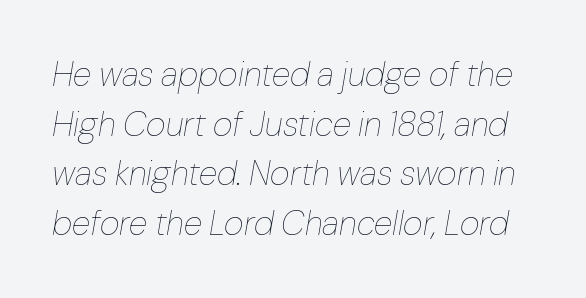
{"italic": "yes", "lean": "right", "slant_degrees": 10, "bold": "no", "weight": "thin", "width": "normal", "stroke_contrast": "low", "x_height": "medium", "monospaced": "no", "underline": "no", "line_spacing": "normal", "line_spacing_ratio": 1.46, "letter_spacing": "normal", "letter_spacing_em": 0.0, "glyph_px": 34}
